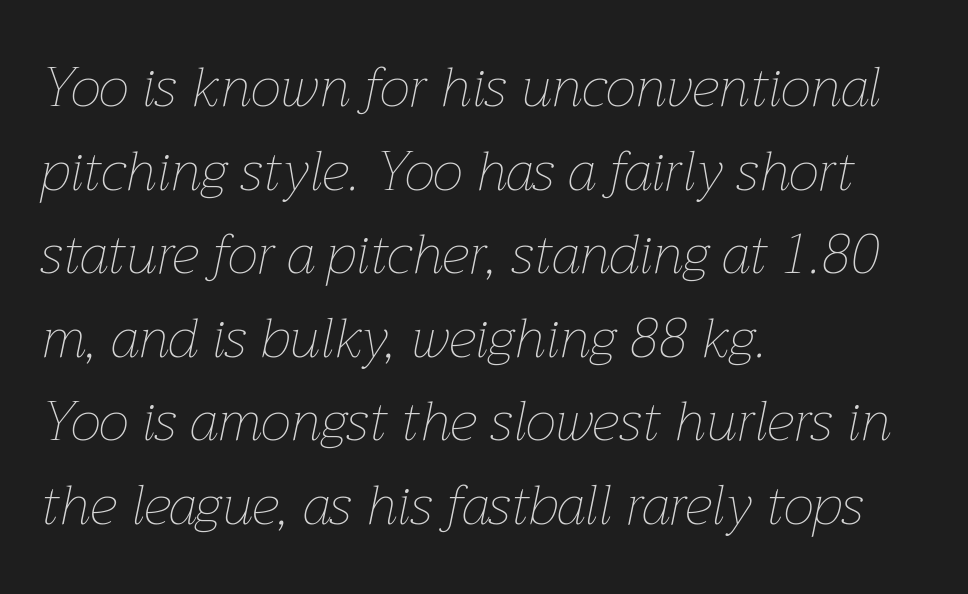
The image shows 55 px thin type, italic (leaning right); set left-aligned, normal line spacing (1.52x), normal letter spacing, not underlined; low stroke contrast and a medium x-height.
